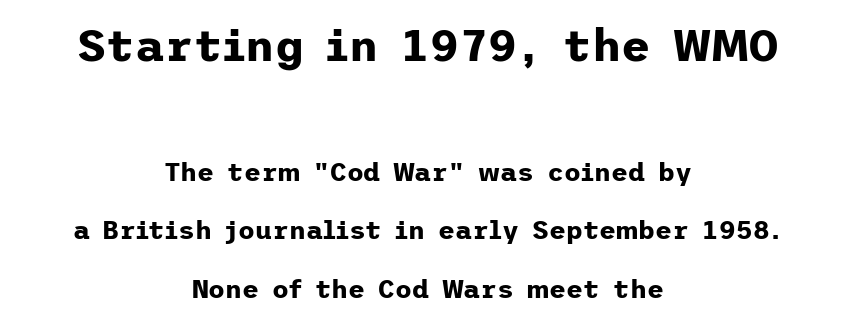
Q: Is the text bold? A: Yes.
Q: Is the text italic (slanted)? A: No, it is upright.
Q: Is the typeface a serif or a sans-serif typeface? A: Sans-serif.
Q: Is the text underlined? A: No.
Q: How is the paragraph aligned? A: Centered.
Q: Is the spacing between letters normal or unusually wide? A: Normal.
Q: Is the spacing between lines tight, normal or loose? A: Loose.
Q: Which block of text is set in a larger size, the first (top) or the second (bottom)? A: The first (top) one.
Q: Width (condensed, normal, or wide)? A: Normal.
Q: Stroke contrast? A: Low.
Q: x-height? A: Medium.
